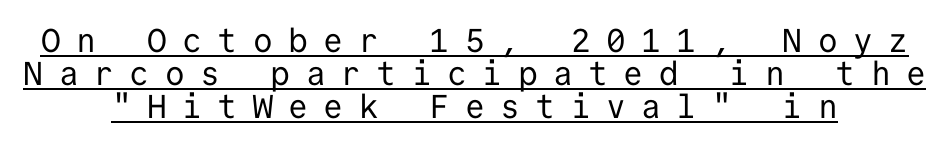
{"serif": "no", "italic": "no", "bold": "no", "weight": "regular", "width": "normal", "stroke_contrast": "low", "x_height": "medium", "monospaced": "yes", "underline": "yes", "align": "center", "line_spacing": "tight", "line_spacing_ratio": 1.0, "letter_spacing": "wide", "letter_spacing_em": 0.47, "glyph_px": 33}
